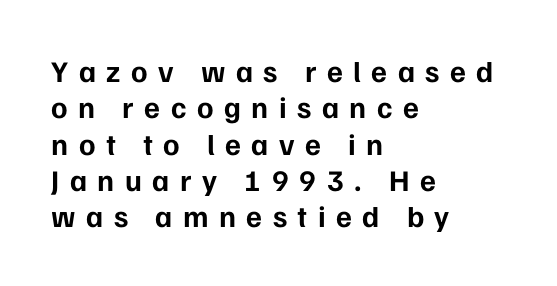
Q: Is the text bold? A: Yes.
Q: Is the text italic (slanted)? A: No, it is upright.
Q: Is the typeface a serif or a sans-serif typeface? A: Sans-serif.
Q: Is the text underlined? A: No.
Q: How is the paragraph aligned? A: Left-aligned.
Q: Is the spacing between letters normal or unusually wide? A: Unusually wide.
Q: Width (condensed, normal, or wide)? A: Normal.
Q: Stroke contrast? A: Low.
Q: x-height? A: Medium.
Q: Monospaced? A: No.
